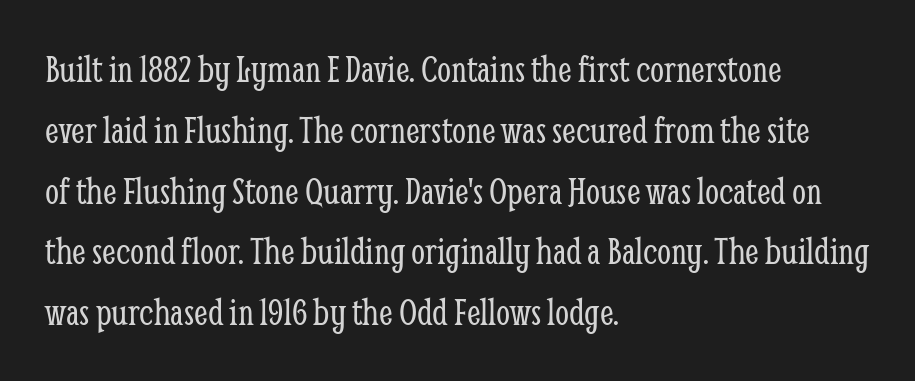
The image shows 40 px light, condensed serif type, upright; set left-aligned, normal line spacing (1.52x), normal letter spacing, not underlined; low stroke contrast and a medium x-height.
